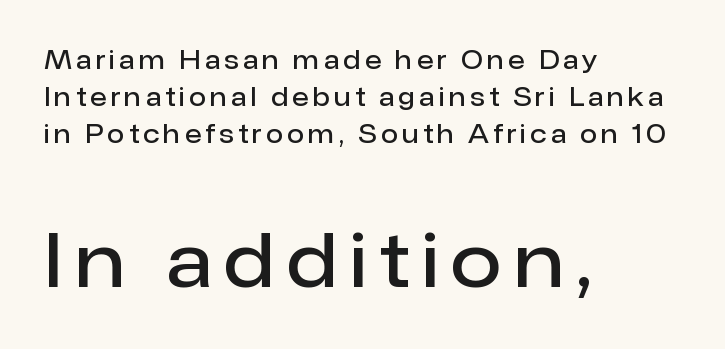
Q: Is the text bold? A: Semi-bold.
Q: Is the text italic (slanted)? A: No, it is upright.
Q: Is the typeface a serif or a sans-serif typeface? A: Sans-serif.
Q: Is the text underlined? A: No.
Q: How is the paragraph aligned? A: Left-aligned.
Q: Is the spacing between lines tight, normal or loose? A: Normal.
Q: Which block of text is set in a larger size, the first (top) or the second (bottom)? A: The second (bottom) one.
Q: Width (condensed, normal, or wide)? A: Normal.
Q: Stroke contrast? A: Low.
Q: x-height? A: Medium.
Q: Monospaced? A: No.
